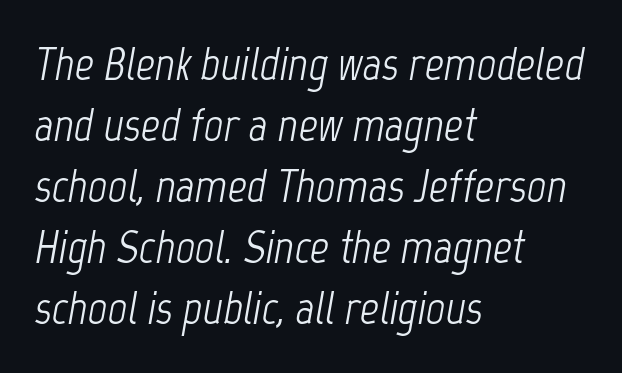
{"italic": "yes", "lean": "right", "slant_degrees": 12, "bold": "no", "weight": "light", "width": "condensed", "stroke_contrast": "low", "x_height": "medium", "monospaced": "no", "underline": "no", "align": "left", "line_spacing": "normal", "line_spacing_ratio": 1.3, "letter_spacing": "normal", "letter_spacing_em": 0.0, "glyph_px": 47}
